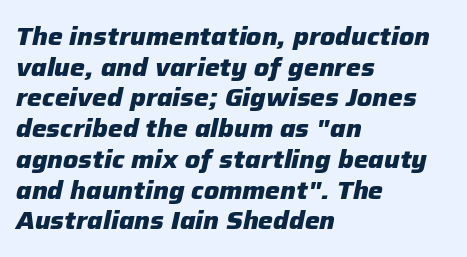
{"italic": "yes", "lean": "right", "slant_degrees": 12, "bold": "yes", "underline": "no", "align": "left", "line_spacing_ratio": 1.23, "letter_spacing": "normal", "letter_spacing_em": 0.0, "glyph_px": 25}
